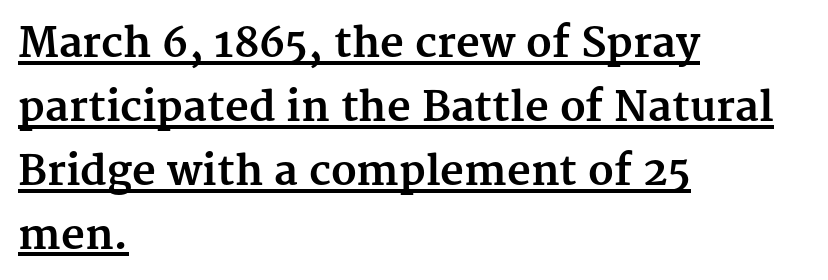
Glyph-to-glyph distance matches everyday printed text. Line spacing here is normal. Looks like someone drew a line under every word here. A student would call this left alignment; a typographer would say flush left, rag right. The font is running at its bold setting. You could not count columns in this text — the font is proportionally spaced.
